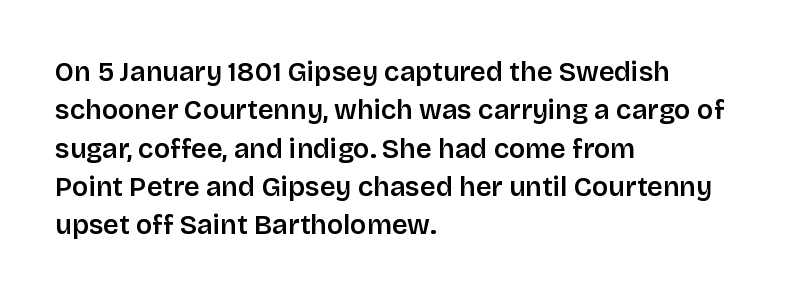
{"italic": "no", "bold": "semi", "underline": "no", "align": "left", "line_spacing": "normal", "line_spacing_ratio": 1.42, "letter_spacing": "normal", "letter_spacing_em": 0.0, "glyph_px": 27}
